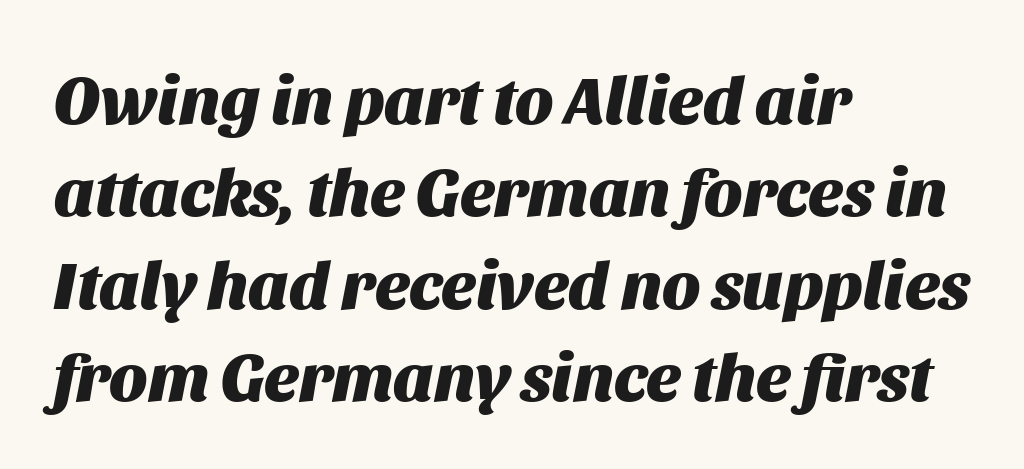
{"italic": "yes", "lean": "right", "slant_degrees": 11, "bold": "yes", "weight": "heavy", "width": "normal", "stroke_contrast": "medium", "x_height": "large", "monospaced": "no", "underline": "no", "align": "left", "line_spacing": "normal", "line_spacing_ratio": 1.36, "letter_spacing": "normal", "letter_spacing_em": 0.0, "glyph_px": 68}
